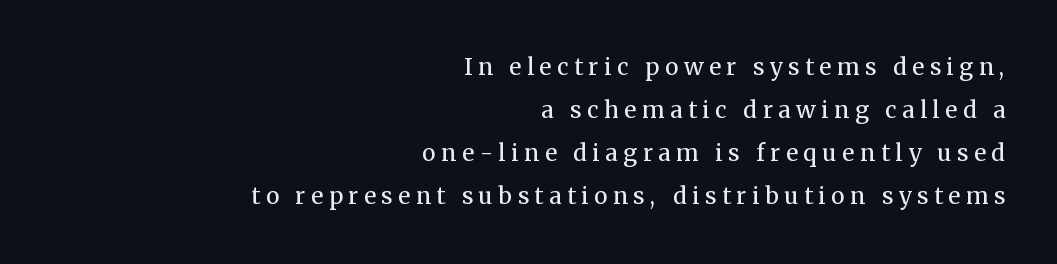
Q: Is the text bold? A: No.
Q: Is the text italic (slanted)? A: No, it is upright.
Q: Is the text underlined? A: No.
Q: How is the paragraph aligned? A: Right-aligned.
Q: Is the spacing between letters normal or unusually wide? A: Unusually wide.
